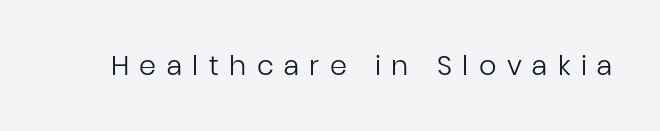
{"italic": "no", "bold": "no", "underline": "no", "letter_spacing": "wide", "letter_spacing_em": 0.39, "glyph_px": 27}
